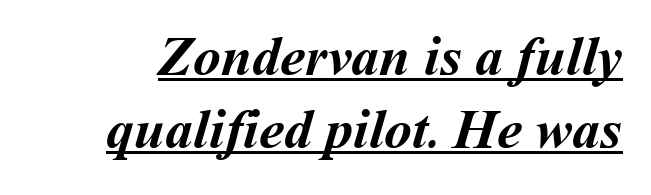
{"bold": "yes", "weight": "semibold", "width": "normal", "stroke_contrast": "medium", "x_height": "medium", "monospaced": "no", "underline": "yes", "line_spacing": "normal", "line_spacing_ratio": 1.3, "letter_spacing": "normal", "letter_spacing_em": 0.0, "glyph_px": 56}
